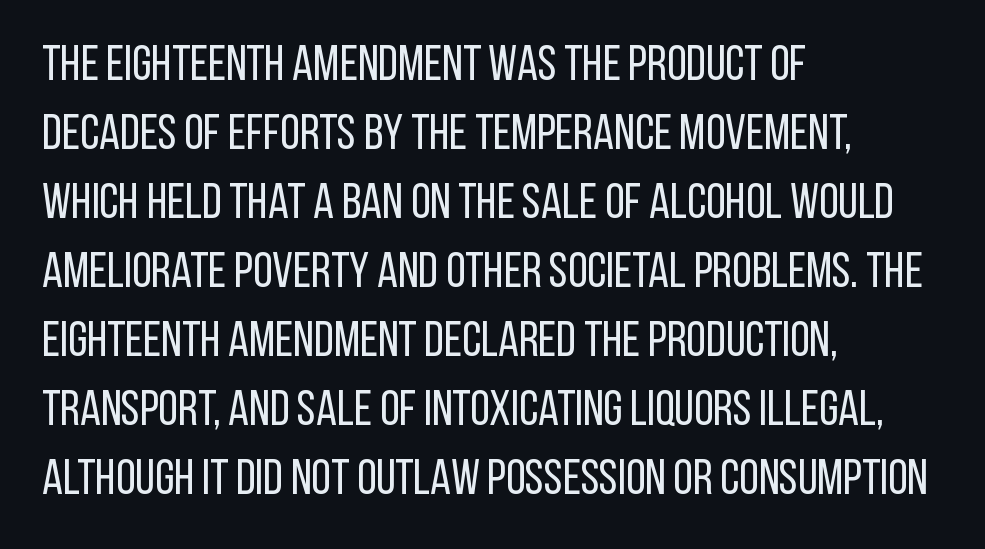
Type style note: lacks serifs. The ragged edge is on the right, which tells us the setting is flush left. The horizontal fit of the characters is conventional and even. In terms of posture, this sample is upright.
